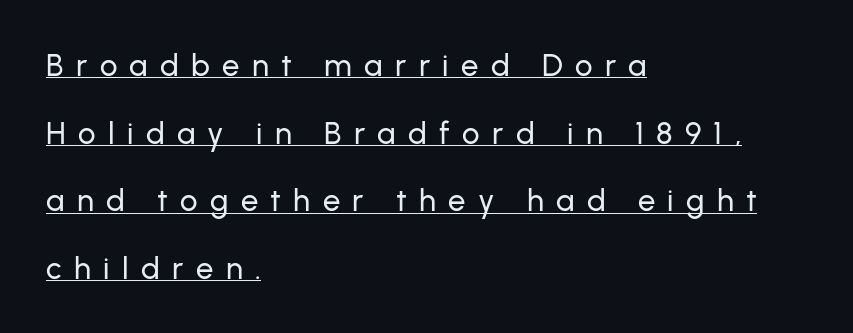
{"serif": "no", "italic": "no", "width": "normal", "stroke_contrast": "low", "x_height": "medium", "monospaced": "no", "underline": "yes", "align": "left", "line_spacing": "loose", "line_spacing_ratio": 2.18, "letter_spacing": "wide", "letter_spacing_em": 0.4, "glyph_px": 31}
